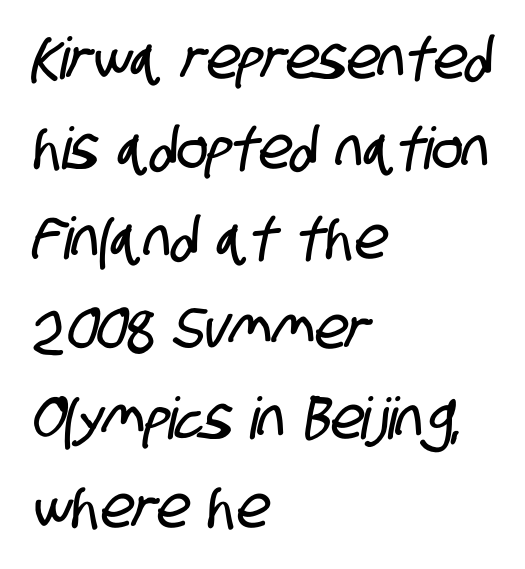
{"serif": "no", "width": "condensed", "stroke_contrast": "low", "x_height": "large", "monospaced": "no", "underline": "no", "align": "left", "line_spacing": "normal", "line_spacing_ratio": 1.55, "letter_spacing": "normal", "letter_spacing_em": 0.0, "glyph_px": 58}
